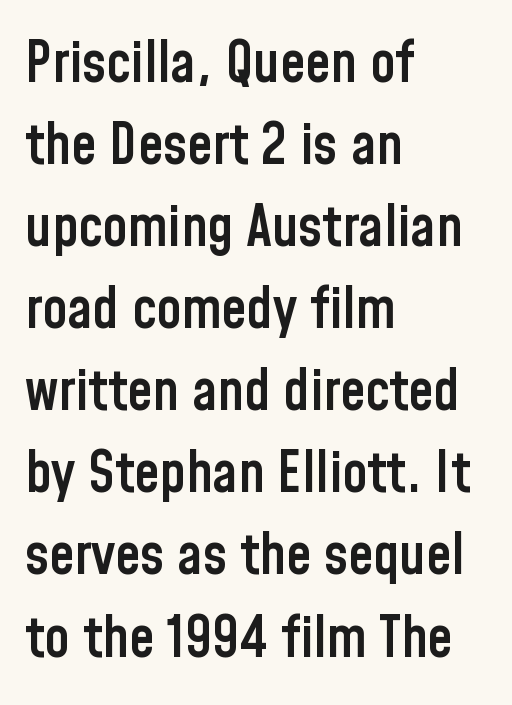
The image shows 57 px semibold, condensed sans-serif type, upright; set left-aligned, normal line spacing (1.44x), normal letter spacing, not underlined; low stroke contrast and a medium x-height.
